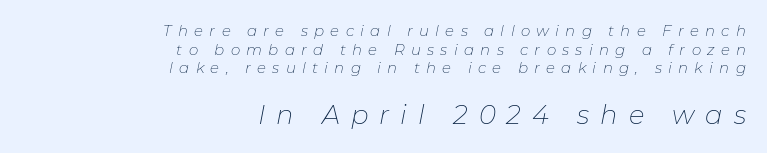
Is the stroke heavy? The answer is a plain regular-or-lighter. Type size steps up from the first block to the second. Which margin do the lines hug? The right one — the left edge is uneven. Every character sits at an angle, as italics do. If you measured baseline to baseline, you'd find a middling distance. Students, note that the glyphs here are deliberately spaced far apart.
